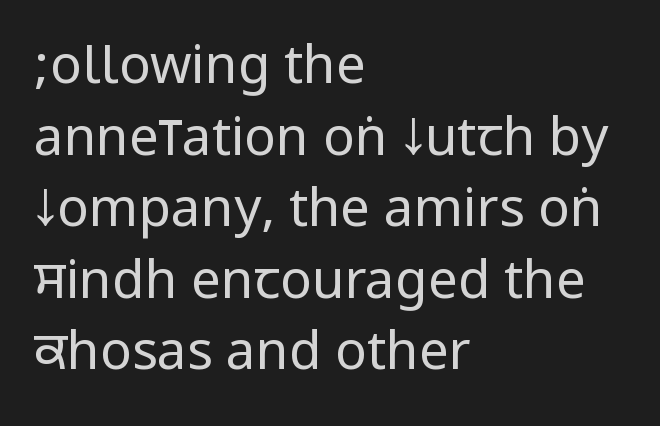
Q: Is the text bold? A: No.
Q: Is the text italic (slanted)? A: No, it is upright.
Q: Is the typeface a serif or a sans-serif typeface? A: Sans-serif.
Q: Is the text underlined? A: No.
Q: How is the paragraph aligned? A: Left-aligned.
Q: Is the spacing between letters normal or unusually wide? A: Normal.
Q: Is the spacing between lines tight, normal or loose? A: Normal.
Q: Width (condensed, normal, or wide)? A: Condensed.
Q: Stroke contrast? A: Low.
